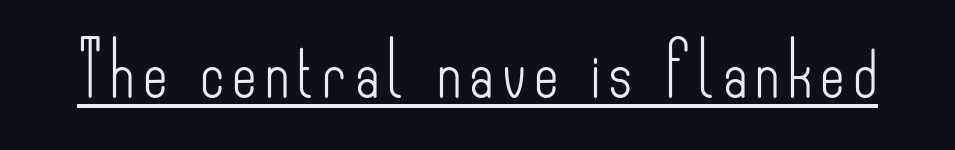
The image shows 53 px light, condensed sans-serif type, upright; set underlined; low stroke contrast and a small x-height.
